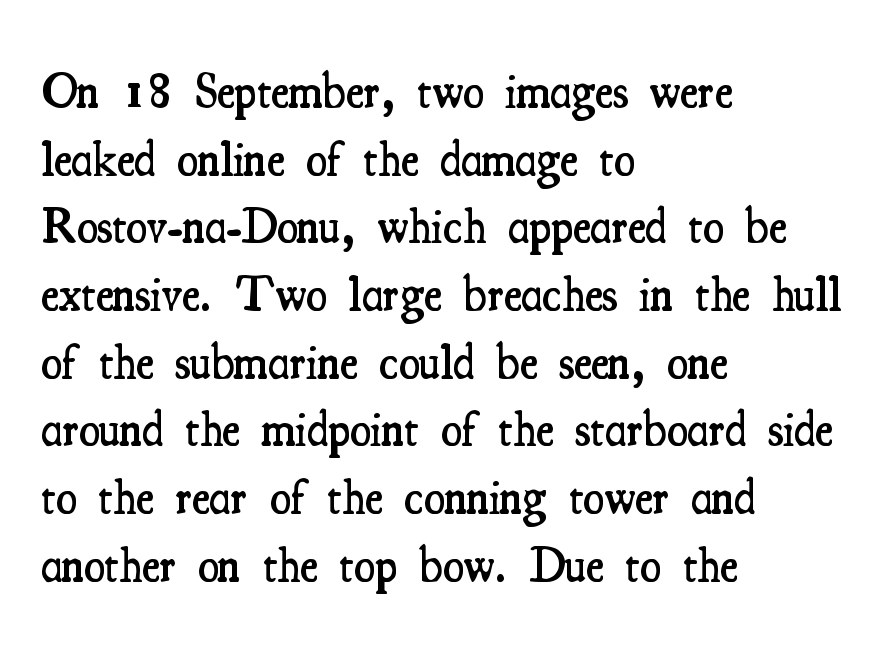
The image shows 48 px semibold, condensed serif type, upright; set left-aligned, normal line spacing (1.41x), normal letter spacing, not underlined; medium stroke contrast and a small x-height.
